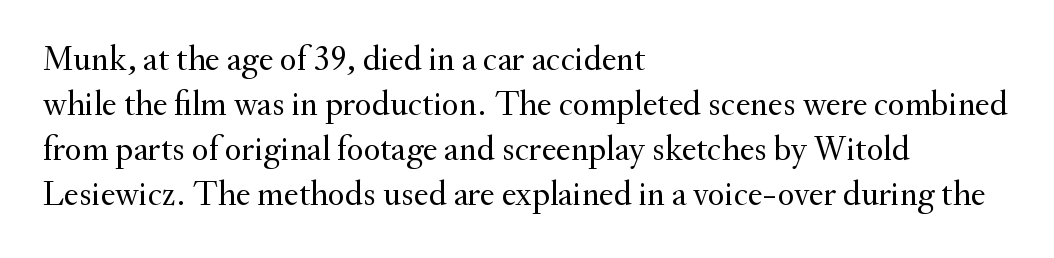
Q: Is the text bold? A: No.
Q: Is the text italic (slanted)? A: No, it is upright.
Q: Is the typeface a serif or a sans-serif typeface? A: Serif.
Q: Is the text underlined? A: No.
Q: How is the paragraph aligned? A: Left-aligned.
Q: Is the spacing between letters normal or unusually wide? A: Normal.
Q: Is the spacing between lines tight, normal or loose? A: Normal.
Q: Width (condensed, normal, or wide)? A: Normal.
Q: Stroke contrast? A: Medium.
Q: x-height? A: Small.
Q: Monospaced? A: No.
